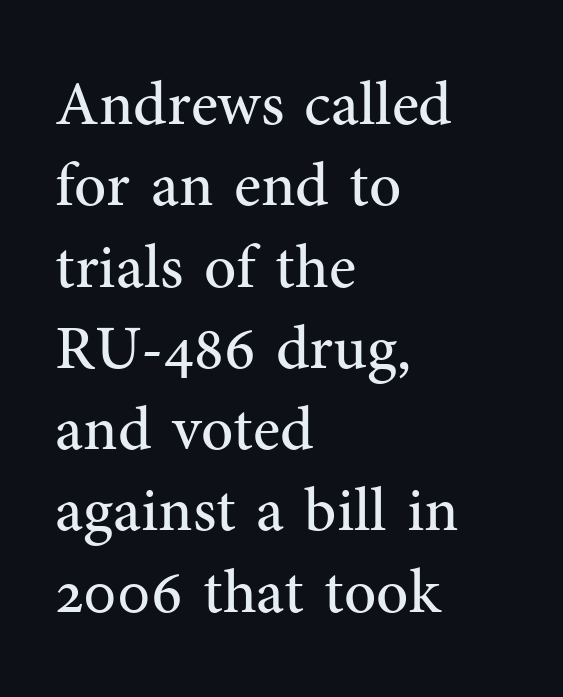
Q: Is the text bold? A: No.
Q: Is the text italic (slanted)? A: No, it is upright.
Q: Is the typeface a serif or a sans-serif typeface? A: Serif.
Q: Is the text underlined? A: No.
Q: How is the paragraph aligned? A: Left-aligned.
Q: Is the spacing between letters normal or unusually wide? A: Normal.
Q: Is the spacing between lines tight, normal or loose? A: Normal.
Q: Width (condensed, normal, or wide)? A: Normal.
Q: Stroke contrast? A: Medium.
Q: x-height? A: Medium.
Q: Monospaced? A: No.
